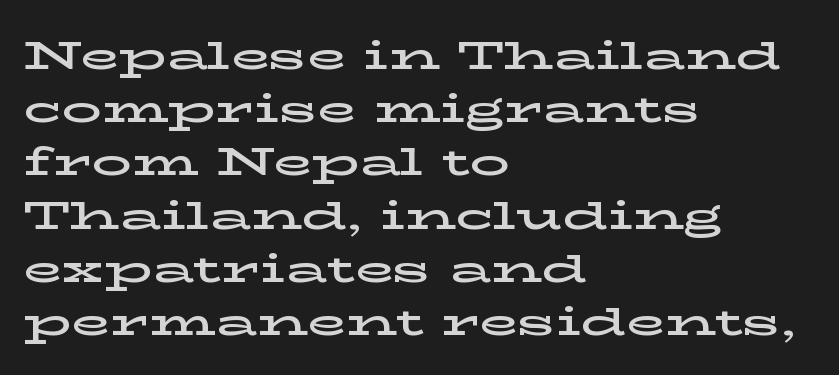
Reading down the column, the eye jumps a familiar distance to each next line. Lines of text with bare space underneath. There is no visible air inserted between adjacent glyphs. Observe the serifs anchoring each vertical stroke in this sample. Posture: straight, roman, zero tilt.
